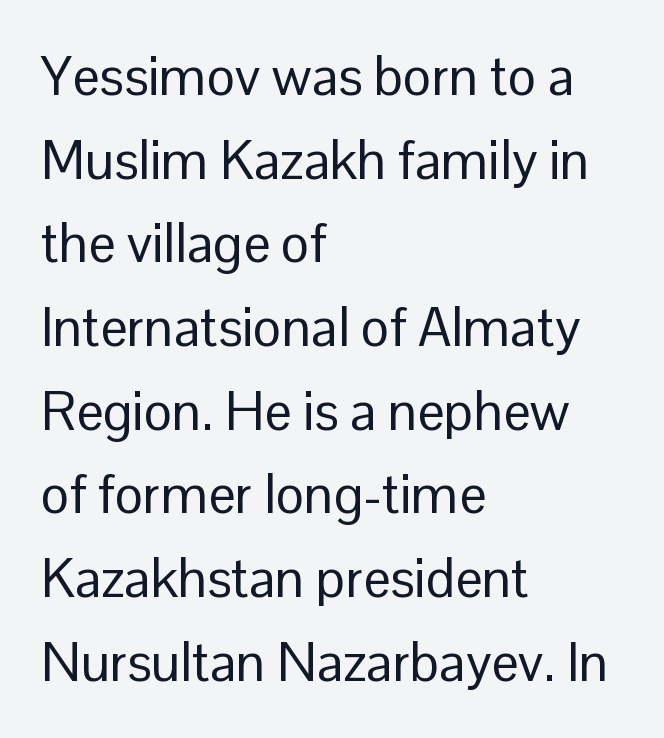
The baseline area is clear. Horizontal alignment here is leftward, the default for most running prose. Note: no serifs on the glyphs. Does extra space separate the letters? No, they use regular spacing. The passage shown is typed in a proportional face where columns would drift.
